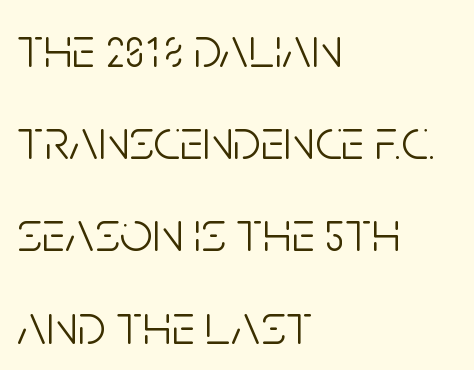
The image shows 58 px light, condensed sans-serif type, upright; set left-aligned, normal line spacing (1.59x), normal letter spacing, not underlined; low stroke contrast and a large x-height.
